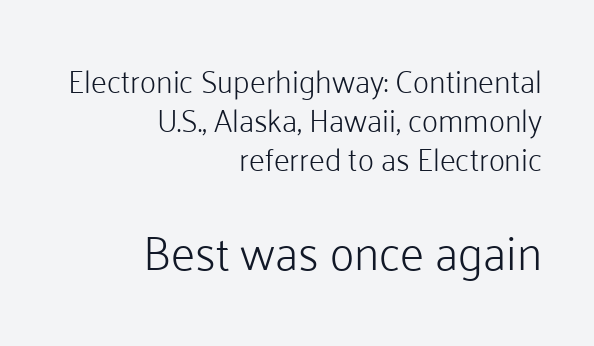
Underline: absent. The lines sit at an ordinary, default distance from one another. Between one letter and the next there's only the usual sliver of space. Examine the stroke ends and you'll find no serifs.
